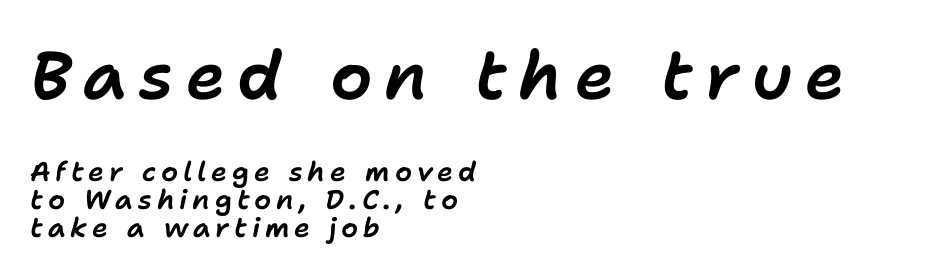
The image shows 67 px text type, italic (leaning right); set left-aligned, tight line spacing (1.04x), not underlined; the first (top) block is 2.48x larger; low stroke contrast and a medium x-height.
